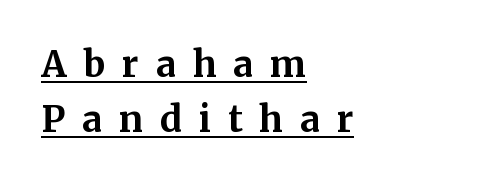
The image shows 36 px bold serif type, upright; set left-aligned, normal line spacing (1.54x), unusually wide letter spacing (+0.47 em), underlined; medium stroke contrast and a medium x-height.
